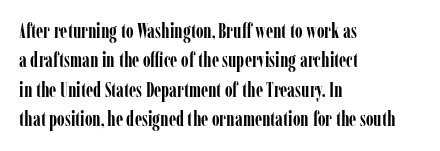
Q: Is the text bold? A: Yes.
Q: Is the text italic (slanted)? A: No, it is upright.
Q: Is the text underlined? A: No.
Q: How is the paragraph aligned? A: Left-aligned.
Q: Is the spacing between letters normal or unusually wide? A: Normal.
Q: Is the spacing between lines tight, normal or loose? A: Normal.
